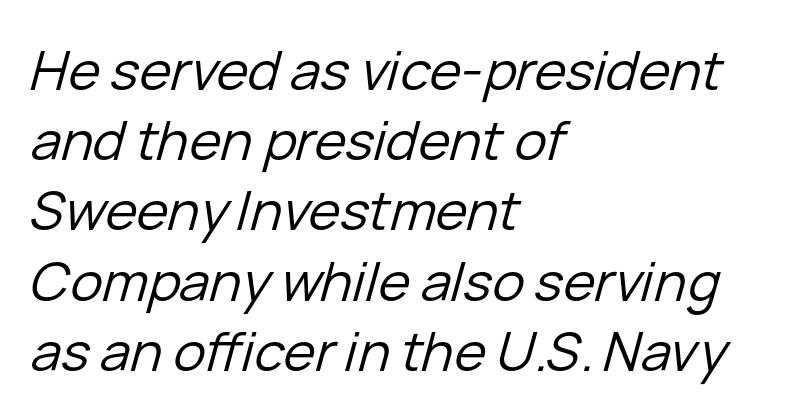
Tracking value appears to be zero — textbook default spacing. Regular leading. Is the type heavy? It reads as light-to-regular instead. Rendered with sloped, italic letterforms.
